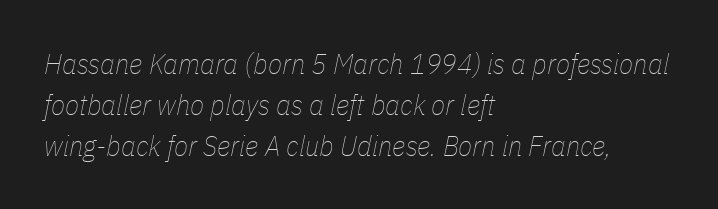
{"italic": "yes", "lean": "right", "slant_degrees": 11, "bold": "no", "weight": "thin", "width": "condensed", "stroke_contrast": "low", "x_height": "medium", "monospaced": "no", "underline": "no", "align": "left", "line_spacing": "normal", "line_spacing_ratio": 1.42, "letter_spacing": "normal", "letter_spacing_em": 0.0, "glyph_px": 29}
